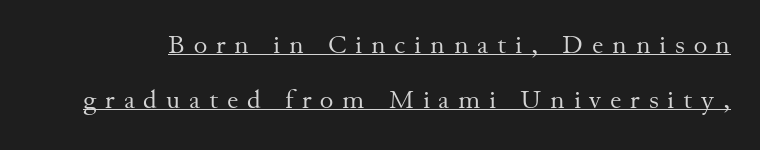
Airy leading. The rendering uses the underline text-decoration. These lines have a slow, spaced-out rhythm from letter to letter. Ink coverage per letter is moderate at most.
